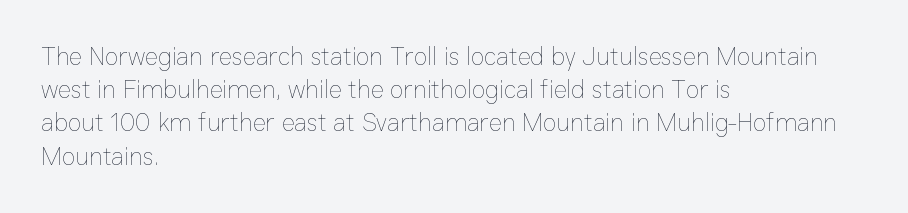
Q: Is the text bold? A: No.
Q: Is the text italic (slanted)? A: No, it is upright.
Q: Is the text underlined? A: No.
Q: How is the paragraph aligned? A: Left-aligned.
Q: Is the spacing between letters normal or unusually wide? A: Normal.
Q: Is the spacing between lines tight, normal or loose? A: Normal.
